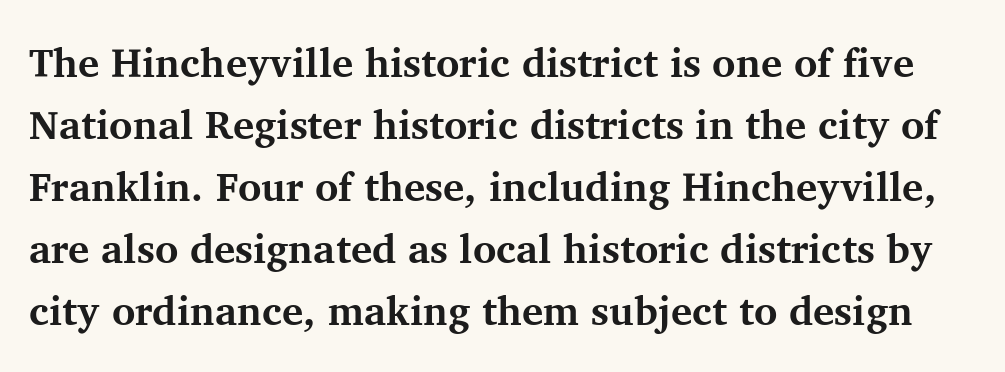
Heft: maximum for text — a bold. Spacing between characters is what you'd get straight out of the box. Does the lettering tilt? It doesn't — this is upright. A normal amount of white space separates one row of letters from the next. These lines are composed in type with serifs.
